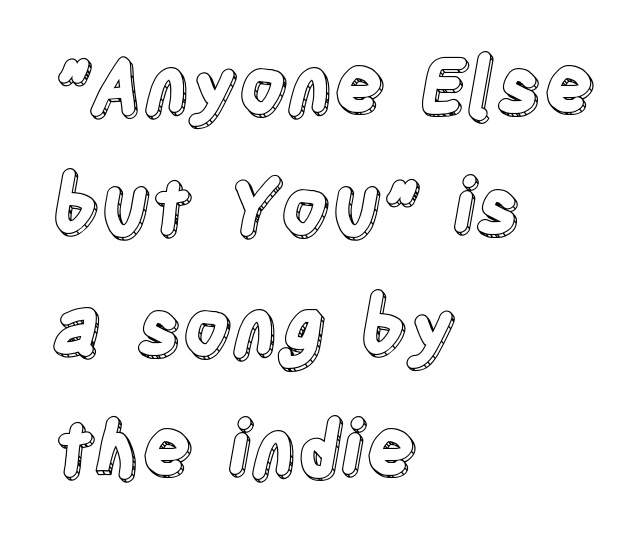
A classic flush-left, rag-right setting is used for this passage. This sample uses plain, unmodified letter spacing. Vertically, the passage feels balanced, rows spaced as you'd expect. Descenders are the only things crossing below the line. Character widths vary here, with narrow letters taking less room than wide ones.
